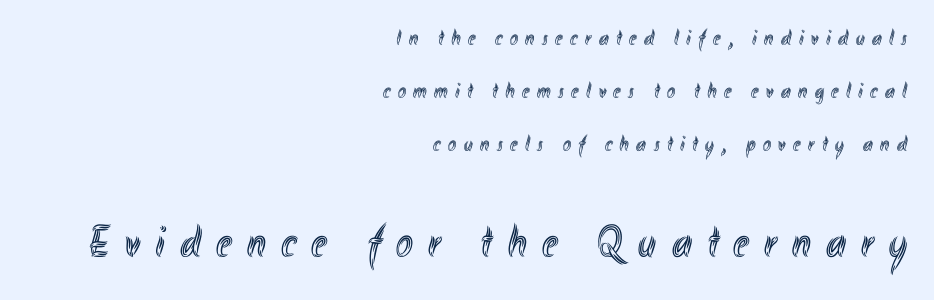
The image shows 45 px condensed type; set right-aligned, loose line spacing (2.4x), unusually wide letter spacing (+0.34 em), not underlined; the second (bottom) block is 2.05x larger; a small x-height.
